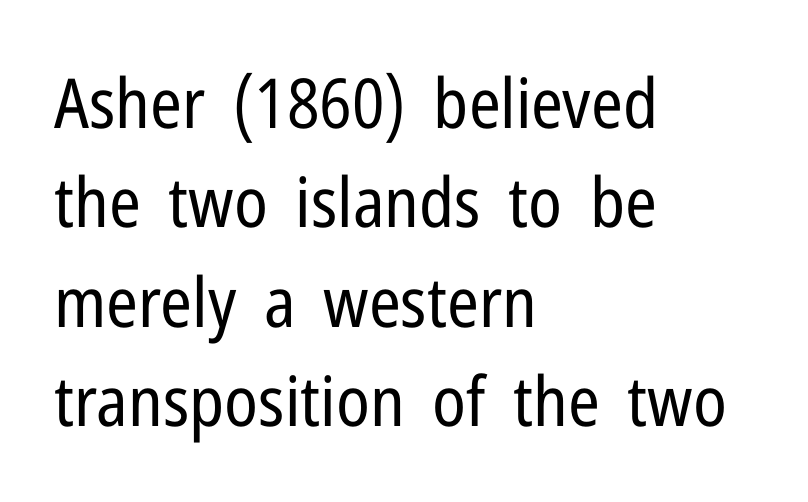
Q: Is the text bold? A: No.
Q: Is the text italic (slanted)? A: No, it is upright.
Q: Is the typeface a serif or a sans-serif typeface? A: Sans-serif.
Q: Is the text underlined? A: No.
Q: How is the paragraph aligned? A: Left-aligned.
Q: Is the spacing between letters normal or unusually wide? A: Normal.
Q: Is the spacing between lines tight, normal or loose? A: Normal.
Q: Width (condensed, normal, or wide)? A: Condensed.
Q: Stroke contrast? A: Low.
Q: x-height? A: Medium.
Q: Monospaced? A: No.
